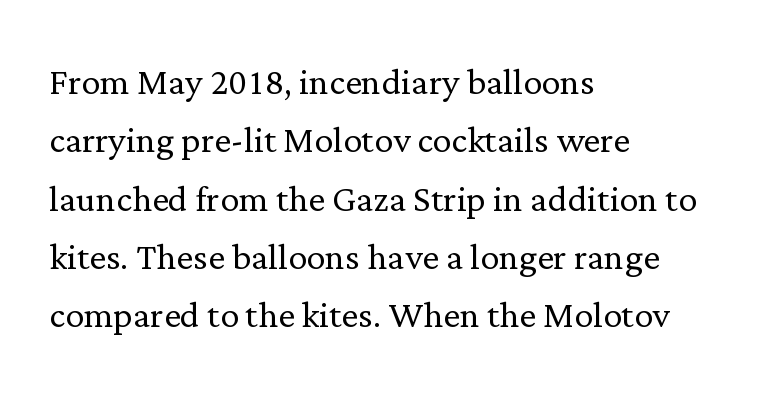
Tracking value appears to be zero — textbook default spacing. Each stroke keeps to a modest, everyday thickness or less. Spacing verdict: proportional, widths tailored to each character. Style check: upright. This sample uses a serif face.
